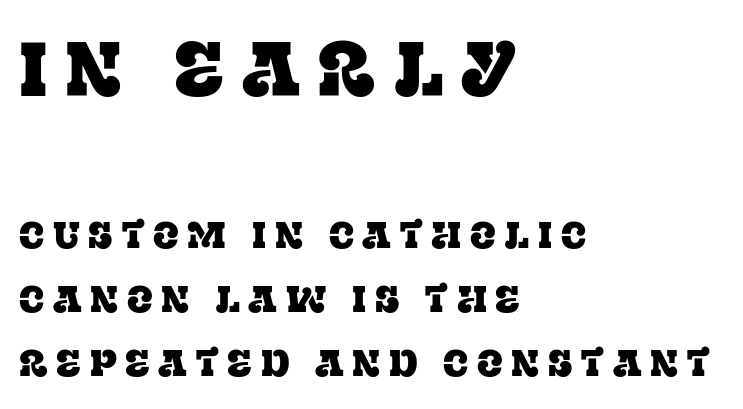
Q: Is the text italic (slanted)? A: No, it is upright.
Q: Is the typeface a serif or a sans-serif typeface? A: Serif.
Q: Is the text underlined? A: No.
Q: How is the paragraph aligned? A: Left-aligned.
Q: Is the spacing between letters normal or unusually wide? A: Unusually wide.
Q: Is the spacing between lines tight, normal or loose? A: Normal.
Q: Which block of text is set in a larger size, the first (top) or the second (bottom)? A: The first (top) one.
Q: Width (condensed, normal, or wide)? A: Normal.
Q: Stroke contrast? A: Low.
Q: x-height? A: Large.
Q: Monospaced? A: No.
